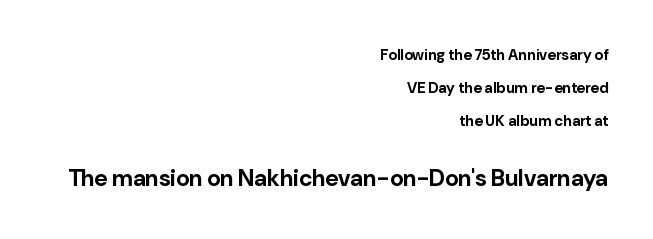
Does the bottom block carry the larger type? Yes, it does. If you drew a ruler down the right edge, every line would touch it. Short note: letters normally spaced. Emphasis by weight is at full strength: bold. Glance below the letters and you will spot only blank space.
